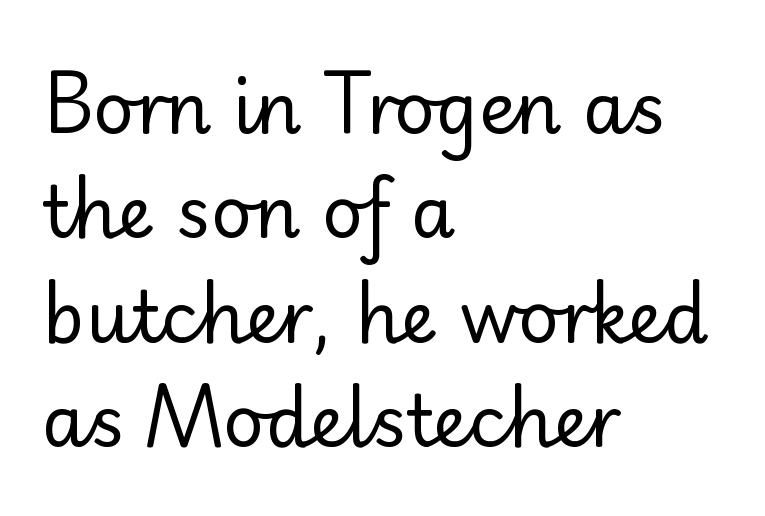
Q: Is the text bold? A: No.
Q: Is the text italic (slanted)? A: No, it is upright.
Q: Is the typeface a serif or a sans-serif typeface? A: Sans-serif.
Q: Is the text underlined? A: No.
Q: How is the paragraph aligned? A: Left-aligned.
Q: Is the spacing between letters normal or unusually wide? A: Normal.
Q: Is the spacing between lines tight, normal or loose? A: Normal.
Q: Width (condensed, normal, or wide)? A: Normal.
Q: Stroke contrast? A: Low.
Q: x-height? A: Small.
Q: Monospaced? A: No.
